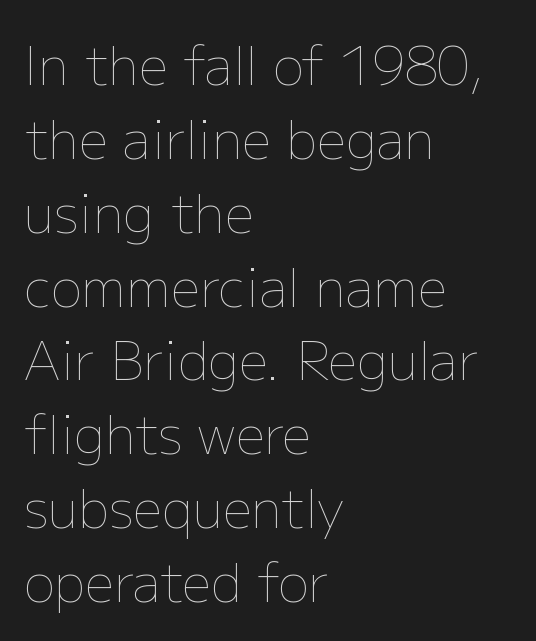
Q: Is the text bold? A: No.
Q: Is the text italic (slanted)? A: No, it is upright.
Q: Is the text underlined? A: No.
Q: How is the paragraph aligned? A: Left-aligned.
Q: Is the spacing between letters normal or unusually wide? A: Normal.
Q: Is the spacing between lines tight, normal or loose? A: Normal.
Q: Width (condensed, normal, or wide)? A: Normal.
Q: Stroke contrast? A: Low.
Q: x-height? A: Medium.
Q: Monospaced? A: No.
